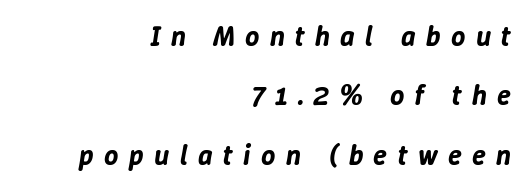
Q: Is the text italic (slanted)? A: Yes, it leans right by about 9 degrees.
Q: Is the text underlined? A: No.
Q: How is the paragraph aligned? A: Right-aligned.
Q: Is the spacing between letters normal or unusually wide? A: Unusually wide.
Q: Is the spacing between lines tight, normal or loose? A: Loose.
Q: Width (condensed, normal, or wide)? A: Normal.
Q: Stroke contrast? A: Low.
Q: x-height? A: Medium.
Q: Monospaced? A: No.
